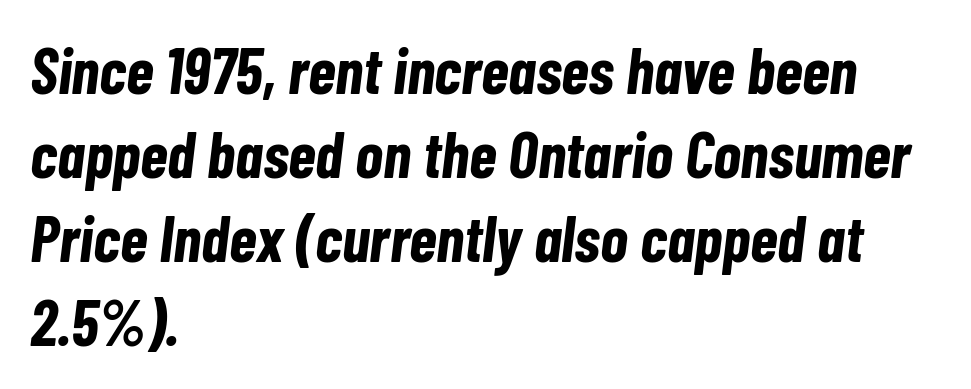
{"italic": "yes", "lean": "right", "slant_degrees": 7, "bold": "yes", "weight": "bold", "width": "condensed", "stroke_contrast": "low", "x_height": "medium", "monospaced": "no", "underline": "no", "align": "left", "line_spacing": "normal", "line_spacing_ratio": 1.31, "letter_spacing": "normal", "letter_spacing_em": 0.0, "glyph_px": 64}
